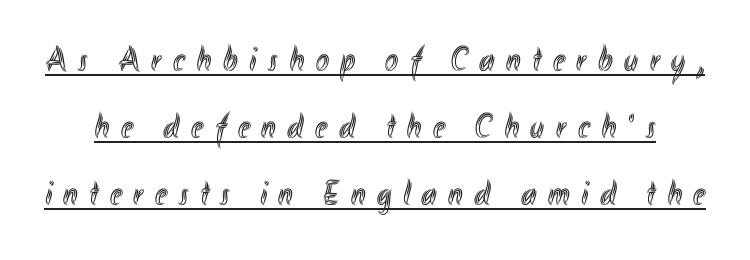
The image shows 35 px condensed type; set loose line spacing (1.92x), unusually wide letter spacing (+0.33 em), underlined; a small x-height.
